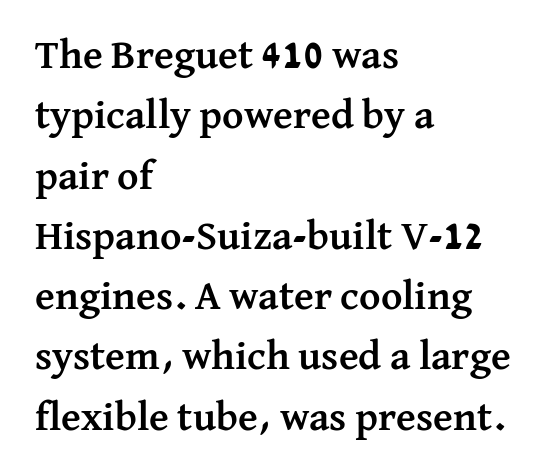
Q: Is the text bold? A: Yes.
Q: Is the text italic (slanted)? A: No, it is upright.
Q: Is the typeface a serif or a sans-serif typeface? A: Serif.
Q: Is the text underlined? A: No.
Q: How is the paragraph aligned? A: Left-aligned.
Q: Is the spacing between letters normal or unusually wide? A: Normal.
Q: Is the spacing between lines tight, normal or loose? A: Normal.
Q: Width (condensed, normal, or wide)? A: Normal.
Q: Stroke contrast? A: Medium.
Q: x-height? A: Medium.
Q: Monospaced? A: No.
